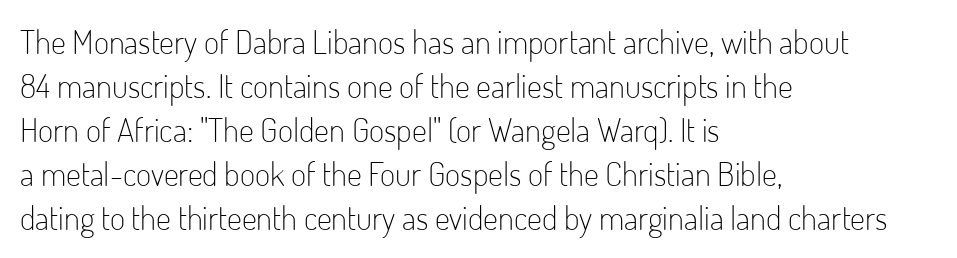
The compositor pushed each line to the left boundary. Are there feet on the stems? There aren't — it's a sans. Do the characters align in a grid? No, the font is proportional. Underline: absent.
